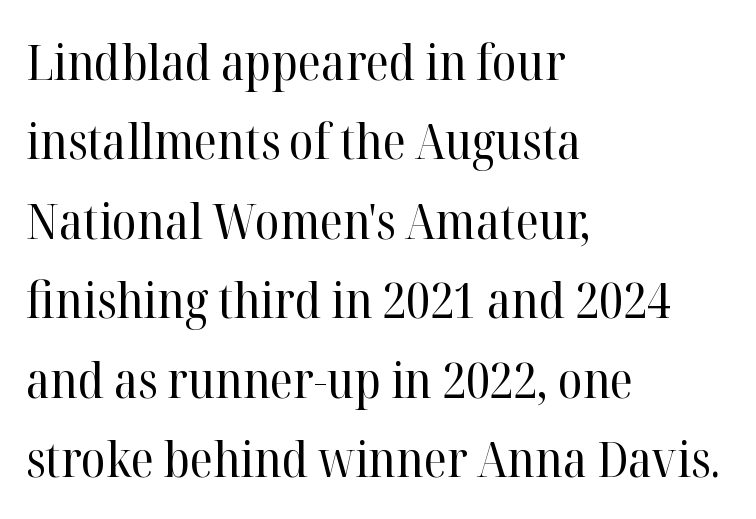
Q: Is the text bold? A: No.
Q: Is the text italic (slanted)? A: No, it is upright.
Q: Is the typeface a serif or a sans-serif typeface? A: Serif.
Q: Is the text underlined? A: No.
Q: How is the paragraph aligned? A: Left-aligned.
Q: Is the spacing between letters normal or unusually wide? A: Normal.
Q: Is the spacing between lines tight, normal or loose? A: Normal.
Q: Width (condensed, normal, or wide)? A: Normal.
Q: Stroke contrast? A: High.
Q: x-height? A: Medium.
Q: Monospaced? A: No.
